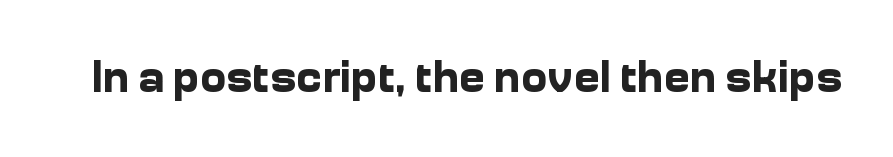
{"serif": "no", "italic": "no", "bold": "yes", "weight": "bold", "width": "normal", "stroke_contrast": "low", "x_height": "medium", "monospaced": "no", "underline": "no", "letter_spacing": "normal", "letter_spacing_em": 0.0, "glyph_px": 44}
